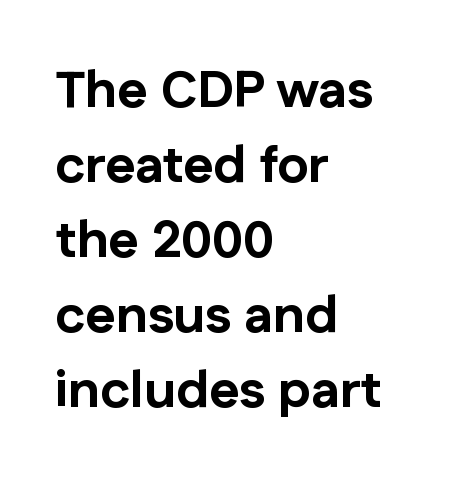
Q: Is the text bold? A: Yes.
Q: Is the text italic (slanted)? A: No, it is upright.
Q: Is the typeface a serif or a sans-serif typeface? A: Sans-serif.
Q: Is the text underlined? A: No.
Q: How is the paragraph aligned? A: Left-aligned.
Q: Is the spacing between letters normal or unusually wide? A: Normal.
Q: Is the spacing between lines tight, normal or loose? A: Normal.
Q: Width (condensed, normal, or wide)? A: Normal.
Q: Stroke contrast? A: Low.
Q: x-height? A: Medium.
Q: Monospaced? A: No.
